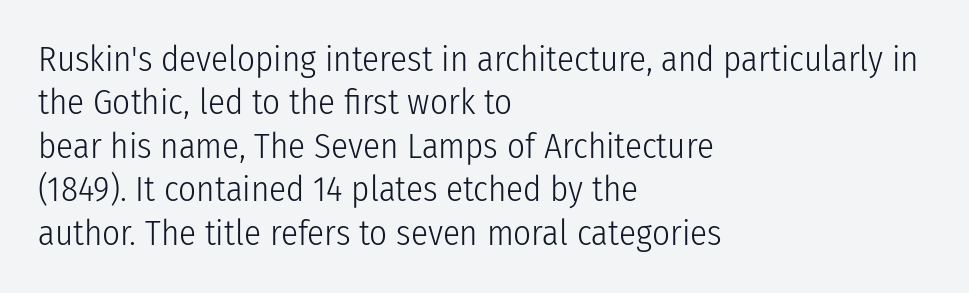
Here the glyphs are tracked normally, forming tight word shapes. The weight tops out at a normal text grade. A typesetter would label this face a sans. If you drew a ruler down the left edge, every line would touch it. Is this a fixed-width face? No — the glyphs have proportional, varying widths. The zone under the glyphs is completely vacant.
